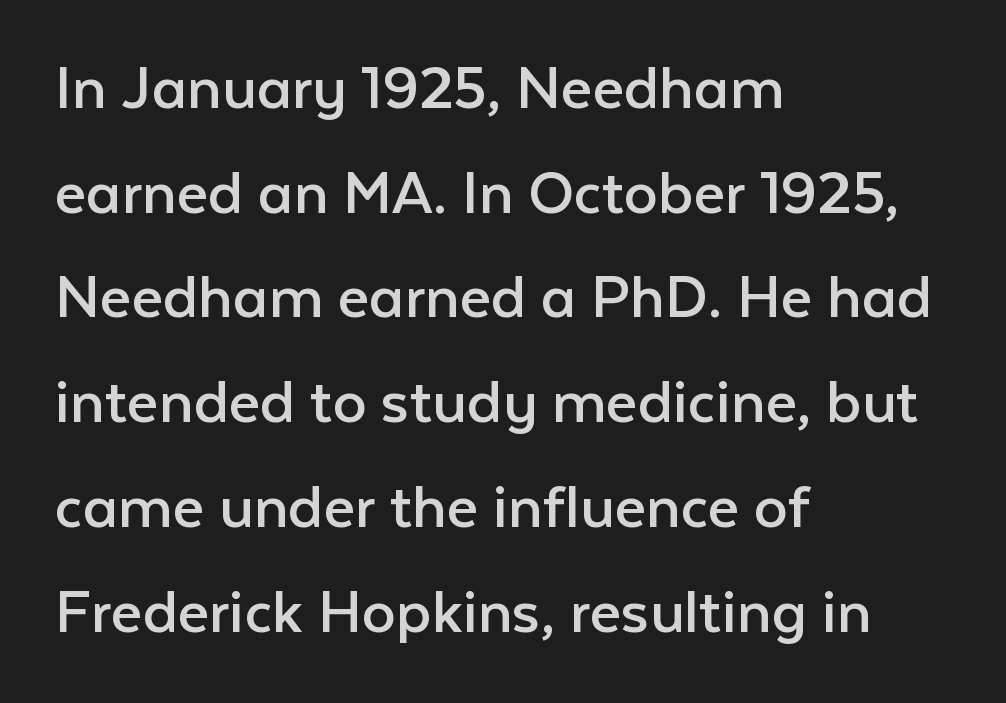
{"serif": "no", "italic": "no", "bold": "no", "weight": "regular", "width": "normal", "stroke_contrast": "low", "x_height": "medium", "monospaced": "no", "underline": "no", "align": "left", "line_spacing": "normal", "line_spacing_ratio": 1.54, "letter_spacing": "normal", "letter_spacing_em": 0.0, "glyph_px": 68}
